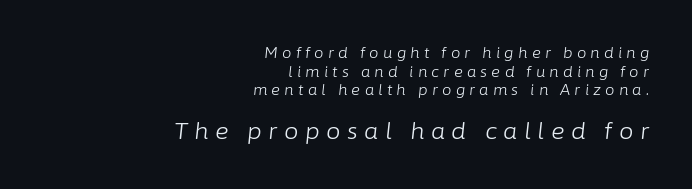
{"italic": "yes", "lean": "right", "slant_degrees": 6, "bold": "no", "underline": "no", "align": "right", "line_spacing_ratio": 1.24, "letter_spacing": "wide", "letter_spacing_em": 0.28, "larger_block": "second", "size_ratio": 1.53, "glyph_px": 23}
